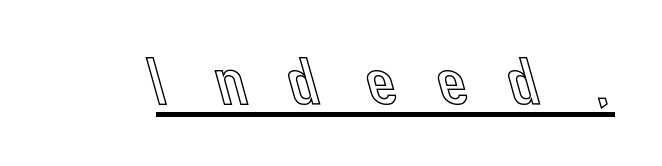
{"width": "normal", "x_height": "medium", "monospaced": "no", "underline": "yes", "letter_spacing": "wide", "letter_spacing_em": 0.48, "glyph_px": 69}
